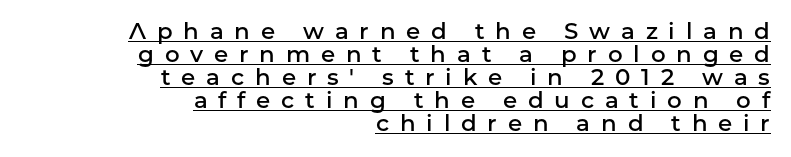
Q: Is the text bold? A: Semi-bold.
Q: Is the text italic (slanted)? A: No, it is upright.
Q: Is the text underlined? A: Yes.
Q: How is the paragraph aligned? A: Right-aligned.
Q: Is the spacing between letters normal or unusually wide? A: Unusually wide.
Q: Is the spacing between lines tight, normal or loose? A: Tight.
